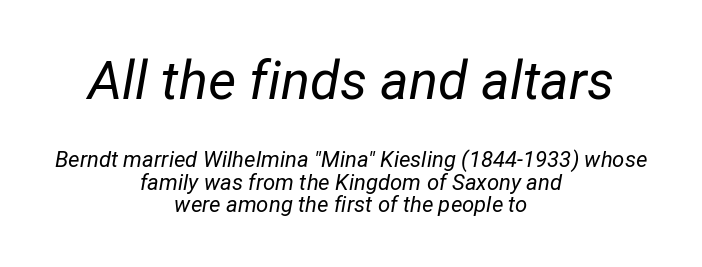
{"italic": "yes", "lean": "right", "slant_degrees": 12, "bold": "no", "weight": "regular", "width": "normal", "stroke_contrast": "low", "x_height": "medium", "monospaced": "no", "underline": "no", "align": "center", "line_spacing": "tight", "line_spacing_ratio": 1.02, "letter_spacing": "normal", "letter_spacing_em": 0.0, "larger_block": "first", "size_ratio": 2.45, "glyph_px": 54}
